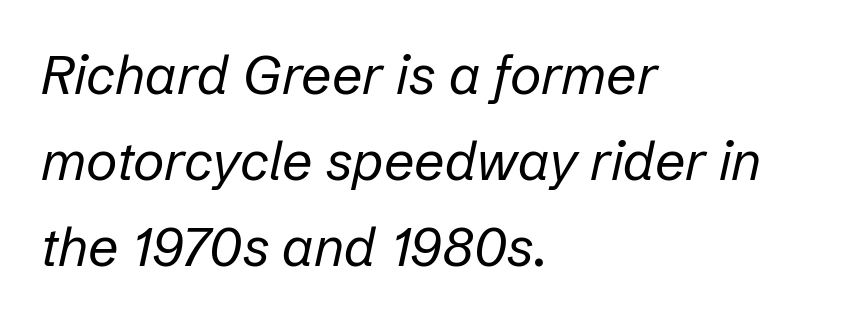
The rendering anchors every line to the left-hand side. Nothing heavy about these letters — not bold at all. The whole block is typeset with a tilt. Observe the ordinary spacing: letters are neighbours, not strangers.
